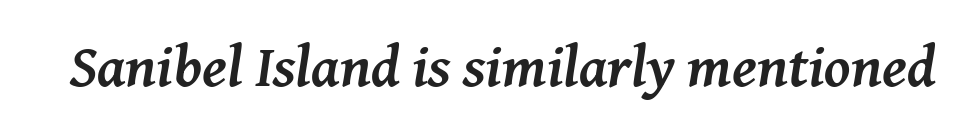
This is heavy type, rendered in bold. This is oblique type, the kind used for emphasis or titles. These lines are rendered in a variable-pitch font. Descenders are the only things crossing below the line.
